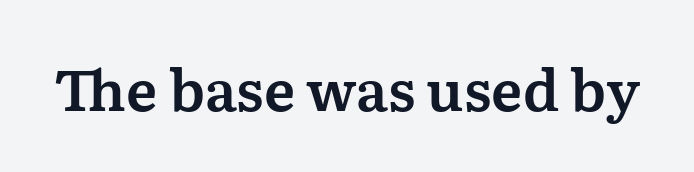
The image shows 57 px serif type, upright; set normal letter spacing, not underlined; medium stroke contrast and a medium x-height.
